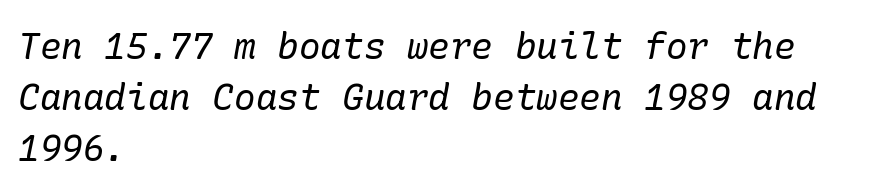
The image shows 36 px regular-weight type, italic (leaning right); set left-aligned, normal line spacing (1.41x), normal letter spacing, not underlined; low stroke contrast and a medium x-height.
